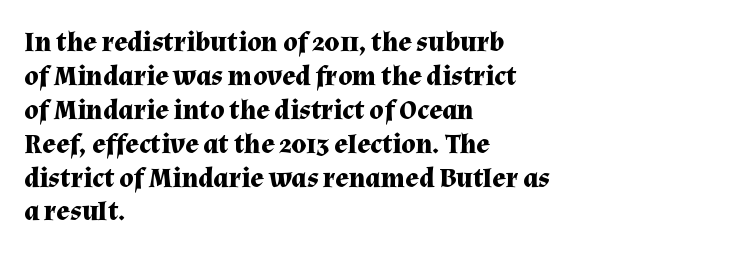
Q: Is the text bold? A: Yes.
Q: Is the text italic (slanted)? A: No, it is upright.
Q: Is the typeface a serif or a sans-serif typeface? A: Serif.
Q: Is the text underlined? A: No.
Q: How is the paragraph aligned? A: Left-aligned.
Q: Is the spacing between letters normal or unusually wide? A: Normal.
Q: Width (condensed, normal, or wide)? A: Normal.
Q: Stroke contrast? A: Medium.
Q: x-height? A: Medium.
Q: Monospaced? A: No.
